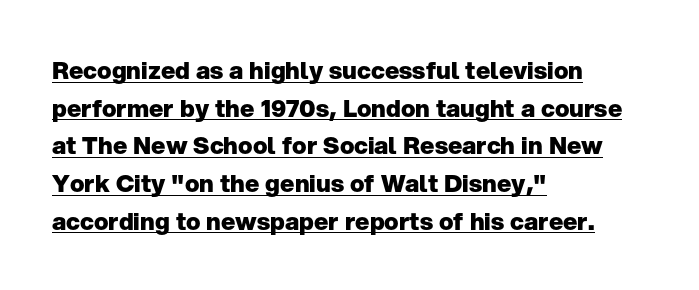
The image shows 24 px bold type, upright; set left-aligned, normal line spacing (1.57x), normal letter spacing, underlined.
